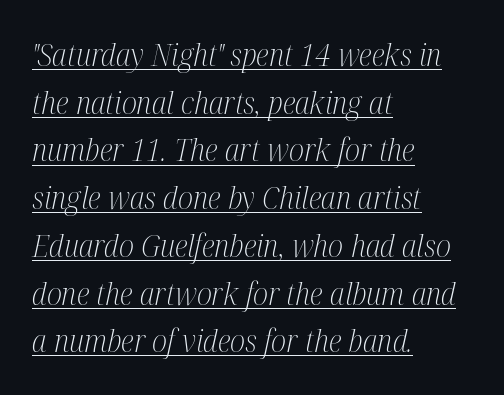
{"serif": "yes", "italic": "yes", "lean": "right", "slant_degrees": 12, "bold": "no", "weight": "light", "width": "condensed", "stroke_contrast": "medium", "x_height": "medium", "monospaced": "no", "underline": "yes", "align": "left", "line_spacing": "normal", "line_spacing_ratio": 1.54, "letter_spacing": "normal", "letter_spacing_em": 0.0, "glyph_px": 31}
